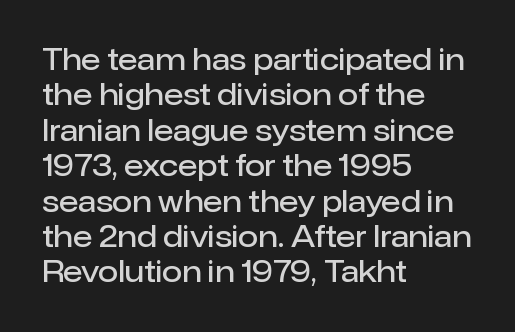
{"serif": "no", "italic": "no", "bold": "semi", "weight": "semibold", "width": "normal", "stroke_contrast": "low", "x_height": "medium", "monospaced": "no", "underline": "no", "align": "left", "line_spacing_ratio": 1.22, "letter_spacing": "normal", "letter_spacing_em": 0.0, "glyph_px": 29}
